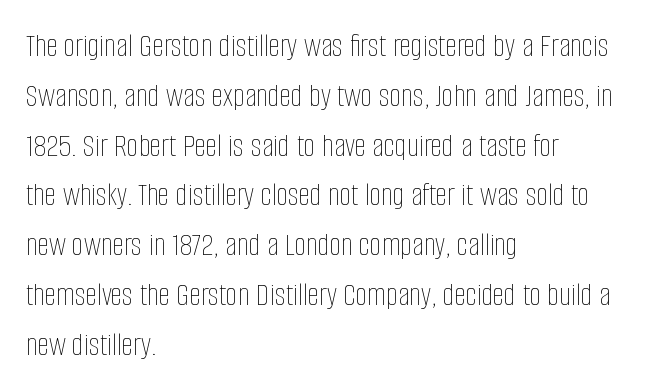
{"italic": "no", "bold": "no", "weight": "thin", "width": "condensed", "stroke_contrast": "low", "x_height": "large", "monospaced": "no", "underline": "no", "align": "left", "line_spacing": "normal", "line_spacing_ratio": 1.51, "letter_spacing": "normal", "letter_spacing_em": 0.0, "glyph_px": 33}
